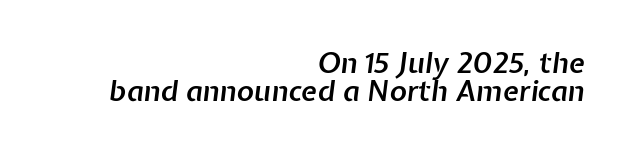
The image shows 29 px semibold type, italic (leaning right); set right-aligned, tight line spacing (0.95x), normal letter spacing, not underlined; low stroke contrast and a medium x-height.
